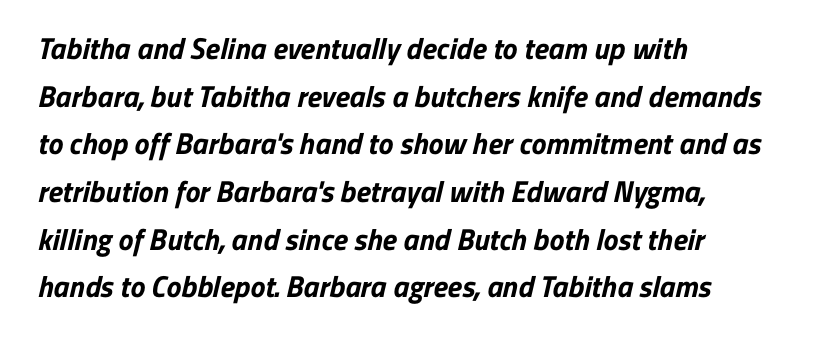
The strokes are fattened all the way to bold. The compositor pushed each line to the left boundary. A bare baseline throughout the passage. Spacing between characters is what you'd get straight out of the box.
